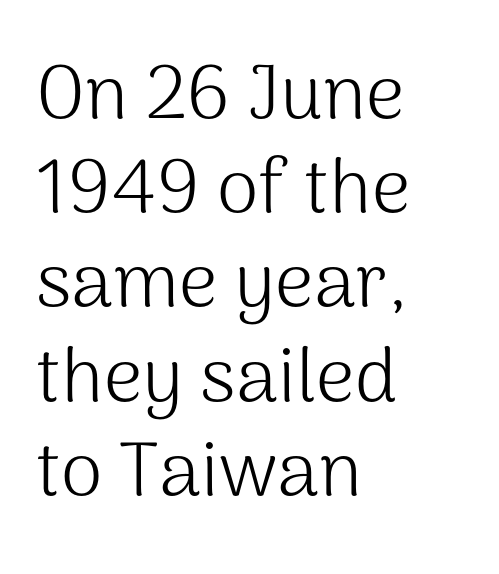
{"serif": "no", "italic": "no", "bold": "no", "weight": "light", "width": "normal", "stroke_contrast": "medium", "x_height": "medium", "monospaced": "no", "underline": "no", "align": "left", "line_spacing_ratio": 1.24, "letter_spacing": "normal", "letter_spacing_em": 0.0, "glyph_px": 76}
